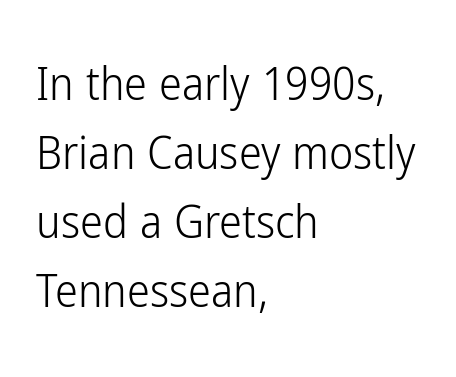
The image shows 46 px light, condensed sans-serif type, upright; set left-aligned, normal line spacing (1.5x), normal letter spacing, not underlined; low stroke contrast and a medium x-height.
